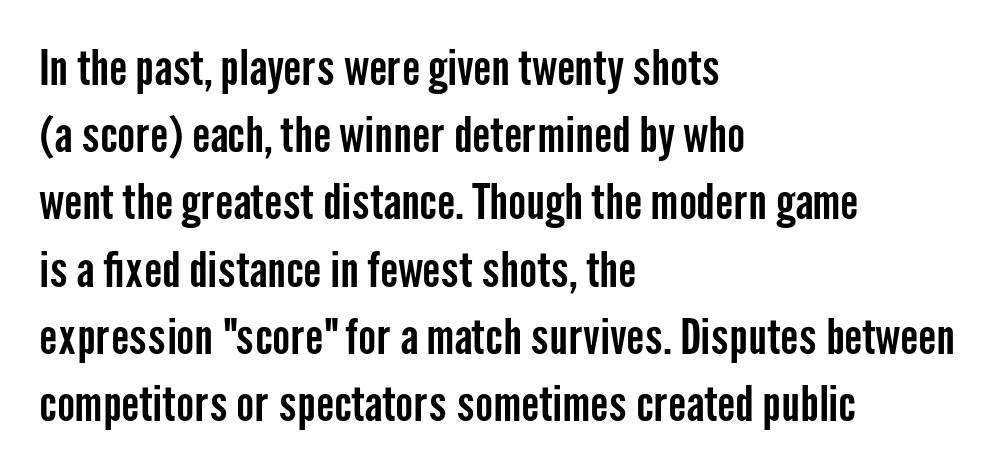
Q: Is the text italic (slanted)? A: No, it is upright.
Q: Is the typeface a serif or a sans-serif typeface? A: Sans-serif.
Q: Is the text underlined? A: No.
Q: How is the paragraph aligned? A: Left-aligned.
Q: Is the spacing between letters normal or unusually wide? A: Normal.
Q: Is the spacing between lines tight, normal or loose? A: Normal.
Q: Width (condensed, normal, or wide)? A: Condensed.
Q: Stroke contrast? A: Low.
Q: x-height? A: Medium.
Q: Monospaced? A: No.
